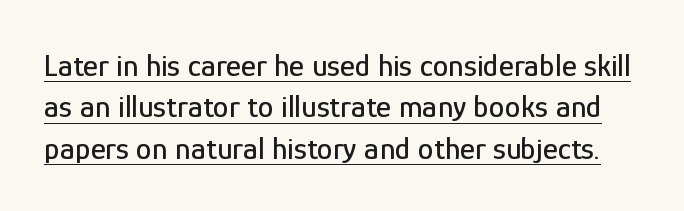
{"serif": "no", "italic": "no", "width": "condensed", "stroke_contrast": "low", "x_height": "medium", "monospaced": "no", "underline": "yes", "line_spacing": "normal", "line_spacing_ratio": 1.29, "letter_spacing": "normal", "letter_spacing_em": 0.0, "glyph_px": 32}
